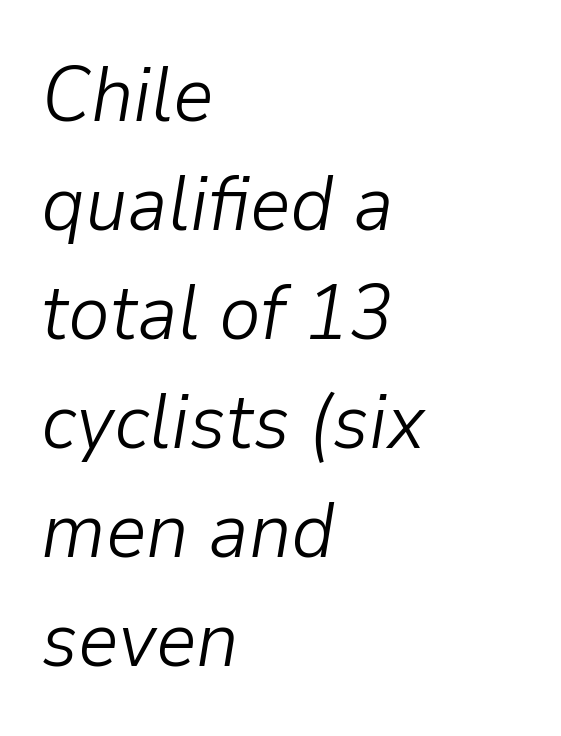
{"italic": "yes", "lean": "right", "slant_degrees": 9, "bold": "no", "weight": "light", "width": "normal", "stroke_contrast": "low", "x_height": "medium", "monospaced": "no", "underline": "no", "align": "left", "line_spacing": "normal", "line_spacing_ratio": 1.38, "letter_spacing": "normal", "letter_spacing_em": 0.0, "glyph_px": 79}
